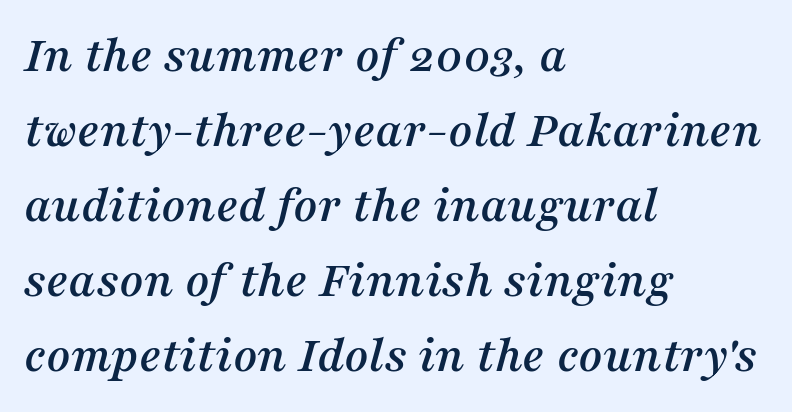
{"serif": "yes", "italic": "yes", "lean": "right", "slant_degrees": 16, "width": "normal", "stroke_contrast": "medium", "x_height": "medium", "monospaced": "no", "underline": "no", "align": "left", "line_spacing": "normal", "line_spacing_ratio": 1.44, "letter_spacing": "normal", "letter_spacing_em": 0.0, "glyph_px": 52}
